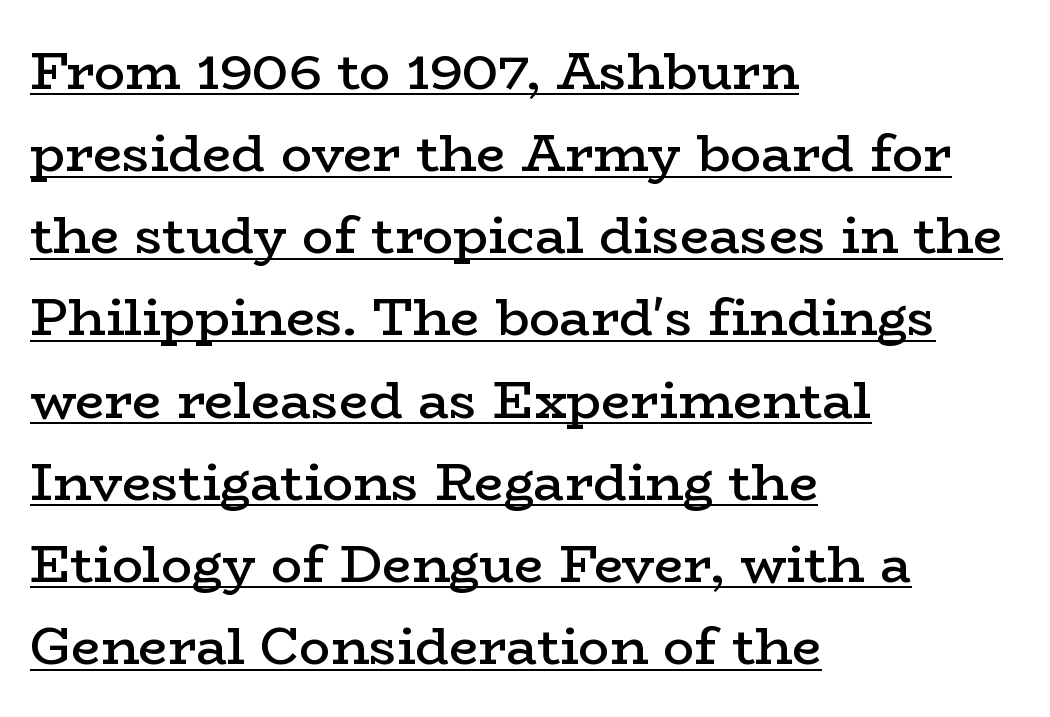
The image shows 52 px semibold, wide serif type, upright; set left-aligned, normal line spacing (1.58x), normal letter spacing, underlined; low stroke contrast and a medium x-height.
